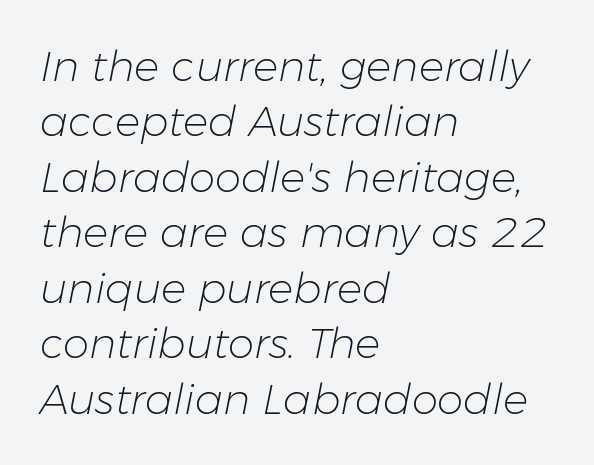
Is the letter spacing exaggerated? No — it looks like the ordinary default. Has an underline been added? It has not. The glyphs look as if they've been sheared to an angle. Varying glyph widths throughout — classic text-font behaviour.
